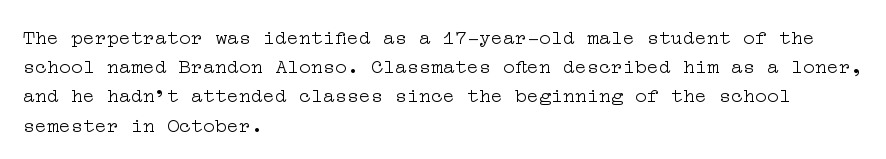
The image shows 20 px text type, upright; set left-aligned, normal line spacing (1.46x), normal letter spacing, not underlined.
